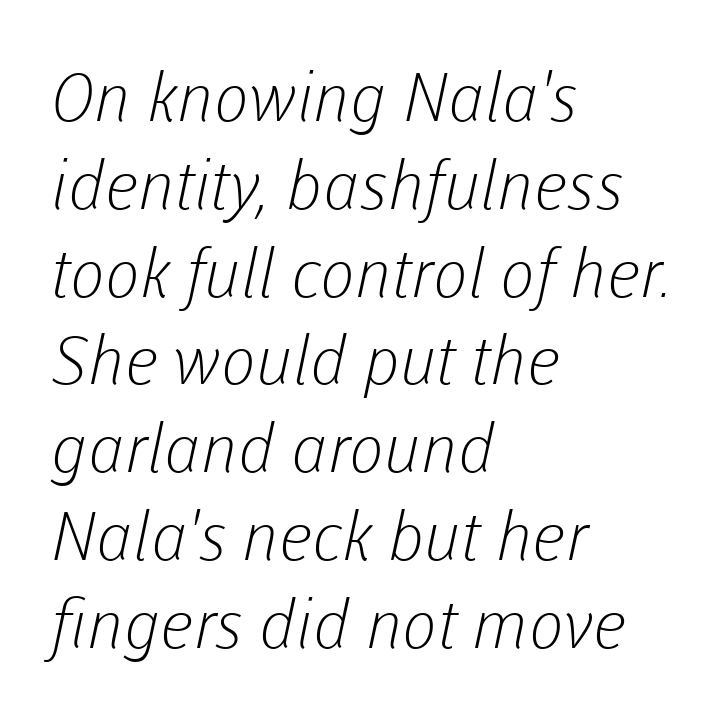
Q: Is the text bold? A: No.
Q: Is the typeface a serif or a sans-serif typeface? A: Sans-serif.
Q: Is the text underlined? A: No.
Q: How is the paragraph aligned? A: Left-aligned.
Q: Is the spacing between letters normal or unusually wide? A: Normal.
Q: Is the spacing between lines tight, normal or loose? A: Normal.
Q: Width (condensed, normal, or wide)? A: Normal.
Q: Stroke contrast? A: Low.
Q: x-height? A: Medium.
Q: Monospaced? A: No.
